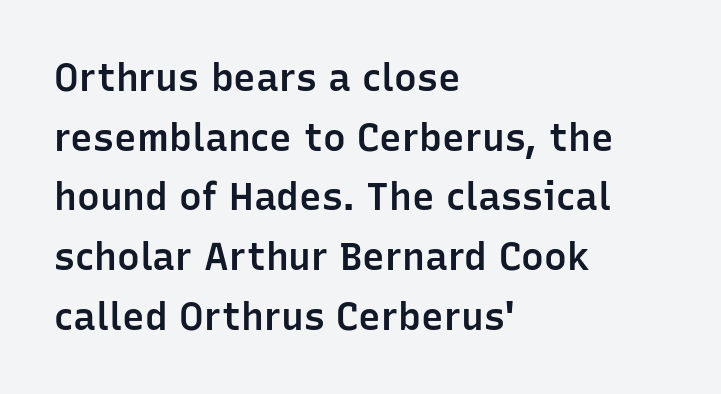
{"serif": "no", "italic": "no", "bold": "semi", "weight": "semibold", "width": "normal", "stroke_contrast": "low", "x_height": "medium", "monospaced": "no", "underline": "no", "align": "left", "line_spacing": "normal", "line_spacing_ratio": 1.57, "letter_spacing": "normal", "letter_spacing_em": 0.0, "glyph_px": 38}
